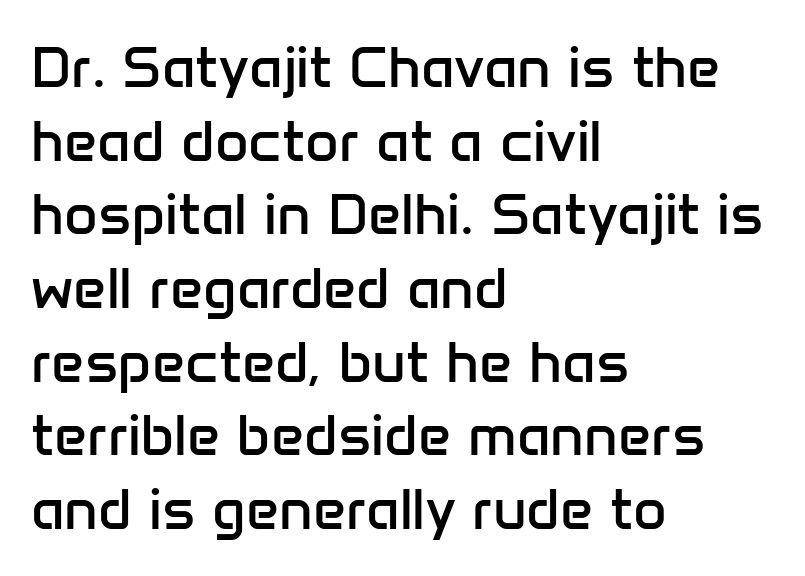
The image shows 58 px regular-weight sans-serif type, upright; set left-aligned, normal line spacing (1.27x), normal letter spacing, not underlined; low stroke contrast and a medium x-height.
